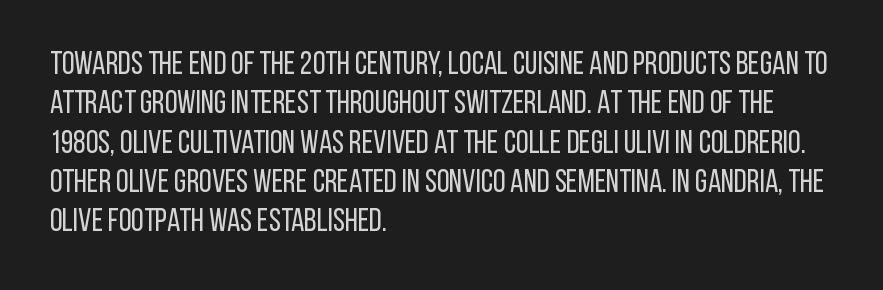
The specimen reads as upright at a glance. The glyphs are unaccompanied by any horizontal stroke below them. The tracking reads as untouched default to a designer's eye. The letters carry no serifs — their stems end cleanly without finishing strokes.
